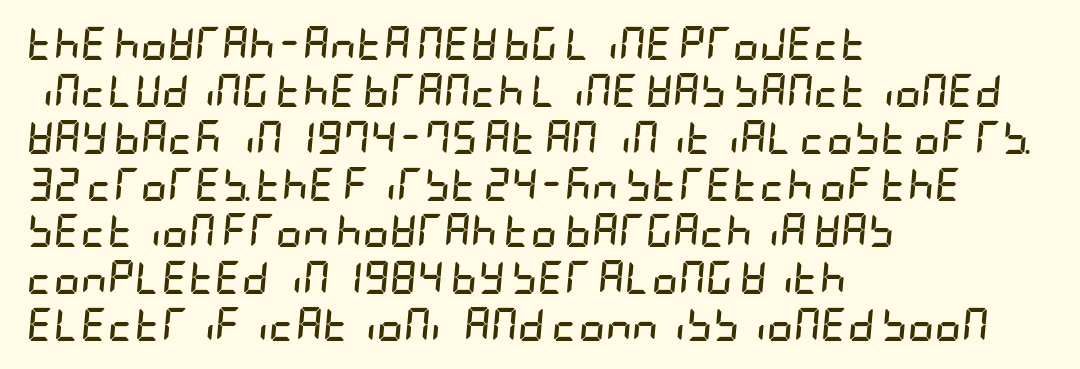
The sample has been set heavy, in full bold. Does the copy run flush right? No — it runs flush left. Notice how the stems are inclined rather than vertical — that's the hallmark of italics. The passage shown stacks its lines at a standard gap.
